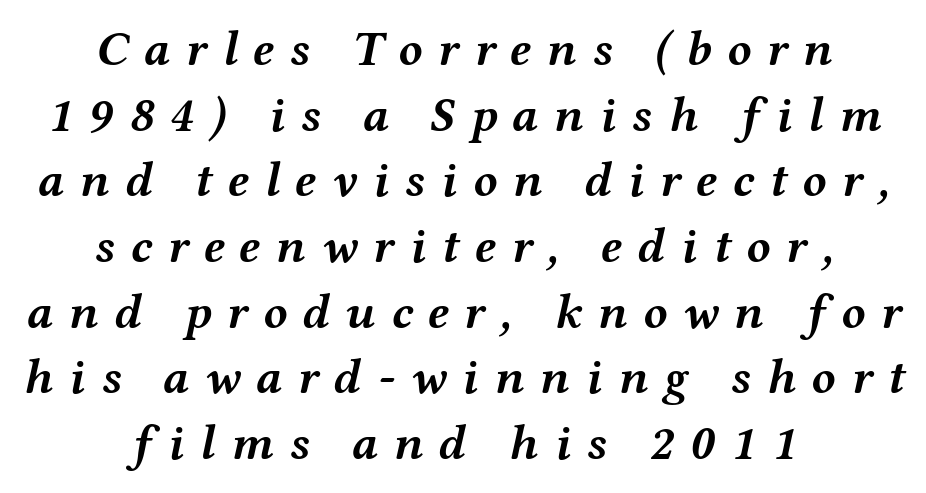
{"italic": "yes", "lean": "right", "slant_degrees": 12, "bold": "yes", "weight": "semibold", "width": "wide", "stroke_contrast": "medium", "x_height": "medium", "monospaced": "no", "underline": "no", "align": "center", "line_spacing": "normal", "line_spacing_ratio": 1.34, "letter_spacing": "wide", "letter_spacing_em": 0.32, "glyph_px": 49}
